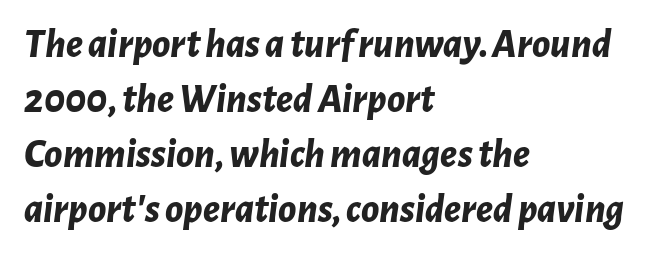
Every letter is thick-stroked: bold, no question. Varying glyph widths throughout — classic text-font behaviour. Spacing between characters is what you'd get straight out of the box. Does the lettering tilt? It does — this is italic.
